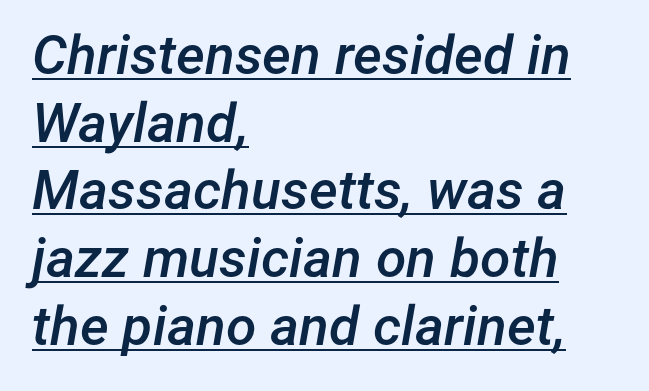
Q: Is the text bold? A: Semi-bold.
Q: Is the text italic (slanted)? A: Yes, it leans right by about 12 degrees.
Q: Is the text underlined? A: Yes.
Q: How is the paragraph aligned? A: Left-aligned.
Q: Is the spacing between letters normal or unusually wide? A: Normal.
Q: Width (condensed, normal, or wide)? A: Normal.
Q: Stroke contrast? A: Low.
Q: x-height? A: Medium.
Q: Monospaced? A: No.
